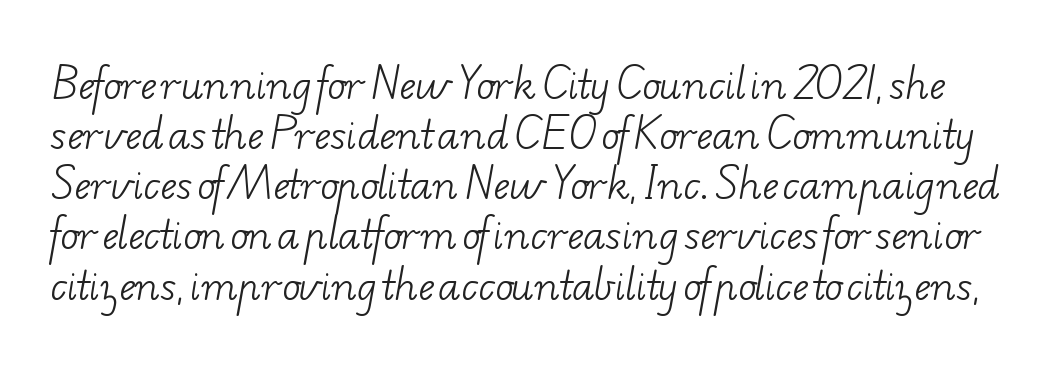
Proportional: the letters do not fall into vertical columns. Words float on clear page, feet unadorned. Stroke mass is kept to a normal reading level or below. Interline gaps are of average width in this sample.
